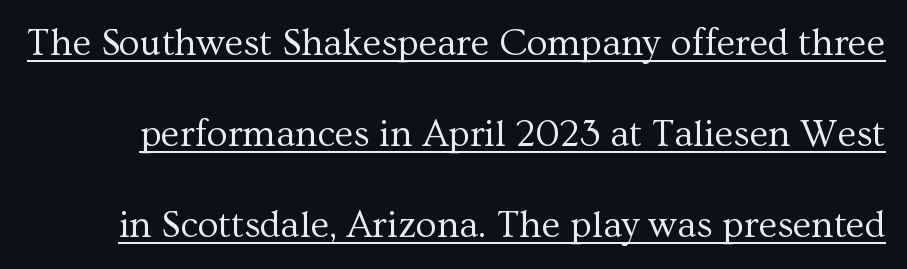
The image shows 38 px regular-weight serif type, upright; set loose line spacing (2.39x), normal letter spacing, underlined; medium stroke contrast and a medium x-height.
